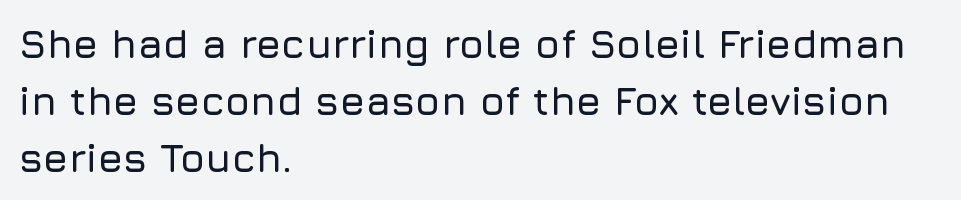
In terms of posture, this sample is upright. You could call the tracking neutral — neither tight nor loose. The typesetter chose a ragged-right arrangement here. Descenders hang freely into open space.
